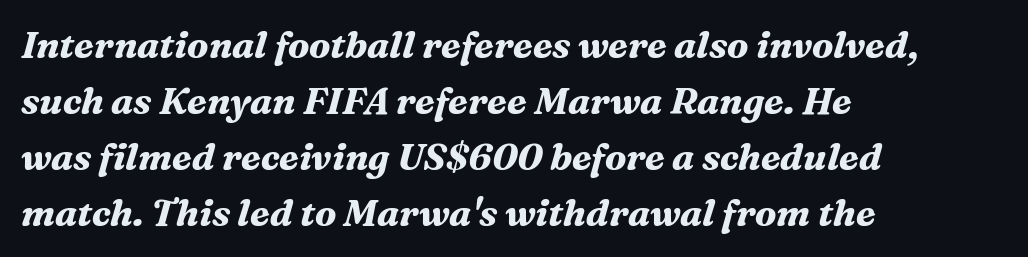
Q: Is the text bold? A: Yes.
Q: Is the text italic (slanted)? A: Yes, it leans right by about 16 degrees.
Q: Is the typeface a serif or a sans-serif typeface? A: Serif.
Q: Is the text underlined? A: No.
Q: How is the paragraph aligned? A: Left-aligned.
Q: Is the spacing between letters normal or unusually wide? A: Normal.
Q: Is the spacing between lines tight, normal or loose? A: Normal.
Q: Width (condensed, normal, or wide)? A: Normal.
Q: Stroke contrast? A: Medium.
Q: x-height? A: Medium.
Q: Monospaced? A: No.
